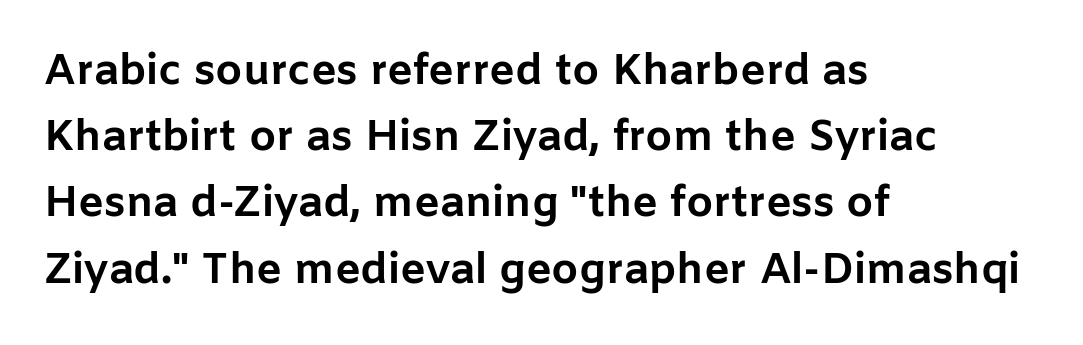
{"serif": "no", "italic": "no", "bold": "yes", "weight": "bold", "width": "normal", "stroke_contrast": "low", "x_height": "medium", "monospaced": "no", "underline": "no", "align": "left", "line_spacing": "normal", "line_spacing_ratio": 1.54, "letter_spacing": "normal", "letter_spacing_em": 0.0, "glyph_px": 43}
